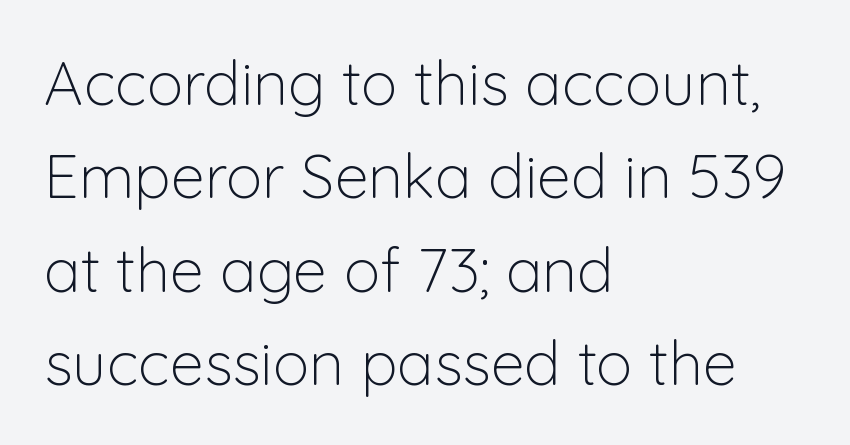
The face used here is proportionally spaced, like ordinary book or web type. The glyphs in this specimen are sans serif. Summary of weight: not heavy and not bold. Every row of glyphs begins at an identical x-position on the left. Leading: standard.
